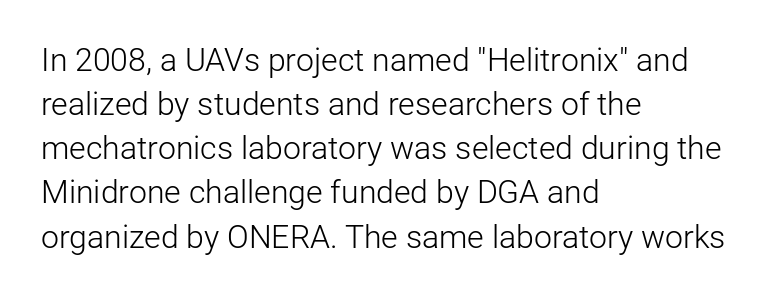
Each letter keeps its own natural width here, so spacing adapts to shape. Compared with typical paragraphs, the rows here are spaced about the same. The string is rendered with underlining switched off. Weight: regular or lighter. Default kerning and tracking; the words read as compact shapes.
